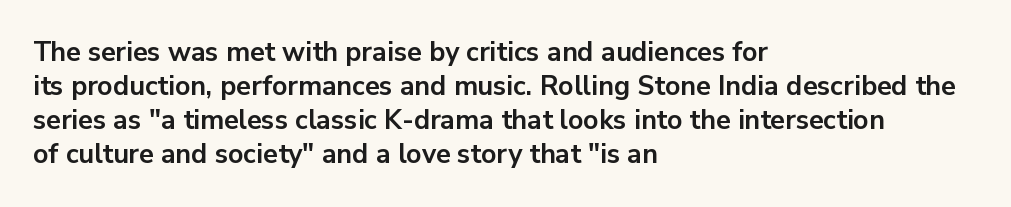
{"italic": "no", "bold": "yes", "underline": "no", "align": "left", "line_spacing": "normal", "line_spacing_ratio": 1.26, "letter_spacing": "normal", "letter_spacing_em": 0.0, "glyph_px": 27}
